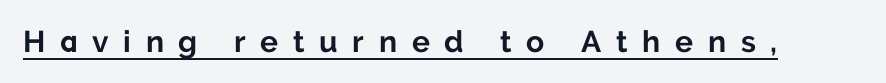
The image shows 30 px bold sans-serif type, upright; set unusually wide letter spacing (+0.49 em), underlined; low stroke contrast and a medium x-height.
